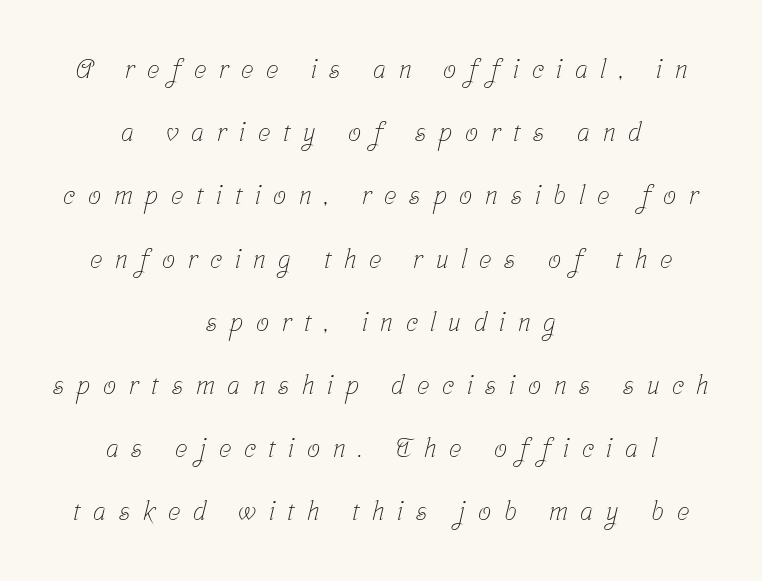
The image shows 26 px text type; set centered, loose line spacing (2.43x), unusually wide letter spacing (+0.49 em), not underlined.
